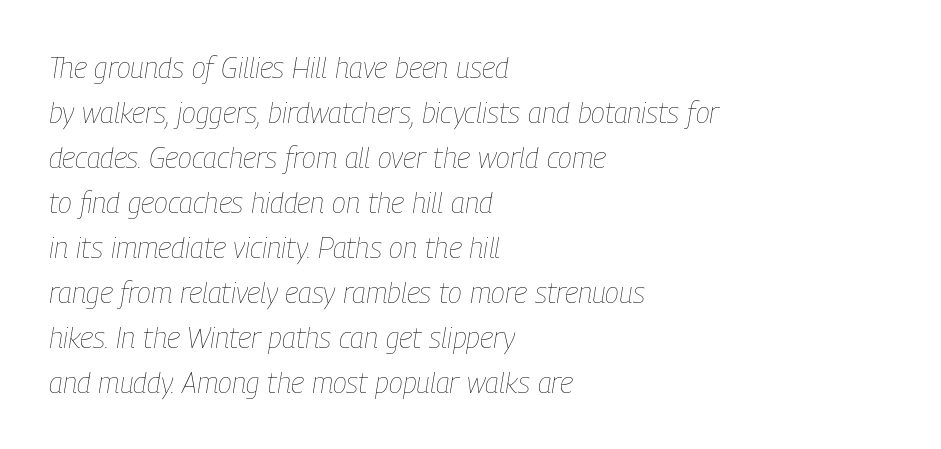
{"italic": "yes", "lean": "right", "slant_degrees": 9, "bold": "no", "weight": "thin", "width": "condensed", "stroke_contrast": "low", "x_height": "medium", "monospaced": "no", "underline": "no", "align": "left", "line_spacing": "normal", "line_spacing_ratio": 1.55, "letter_spacing": "normal", "letter_spacing_em": 0.0, "glyph_px": 29}
